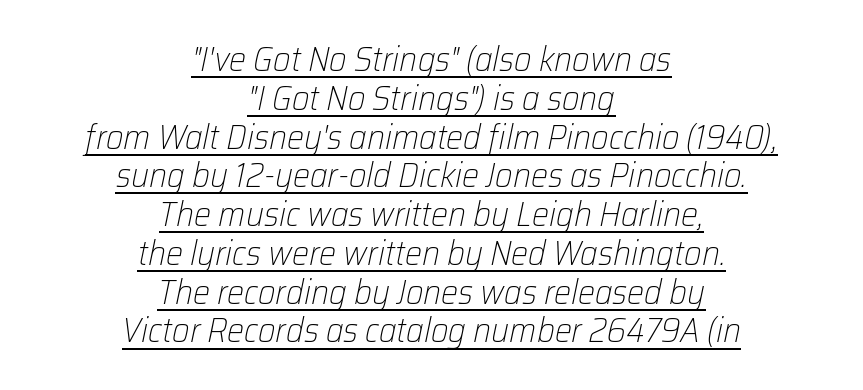
Q: Is the text bold? A: No.
Q: Is the text italic (slanted)? A: Yes, it leans right by about 12 degrees.
Q: Is the text underlined? A: Yes.
Q: How is the paragraph aligned? A: Centered.
Q: Is the spacing between letters normal or unusually wide? A: Normal.
Q: Is the spacing between lines tight, normal or loose? A: Tight.
Q: Width (condensed, normal, or wide)? A: Normal.
Q: Stroke contrast? A: Low.
Q: x-height? A: Medium.
Q: Monospaced? A: No.
